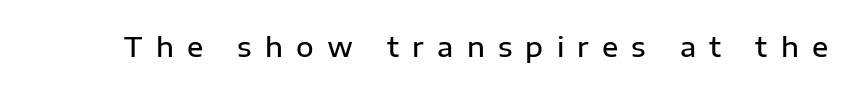
{"italic": "no", "bold": "semi", "underline": "no", "letter_spacing": "wide", "letter_spacing_em": 0.49, "glyph_px": 27}
